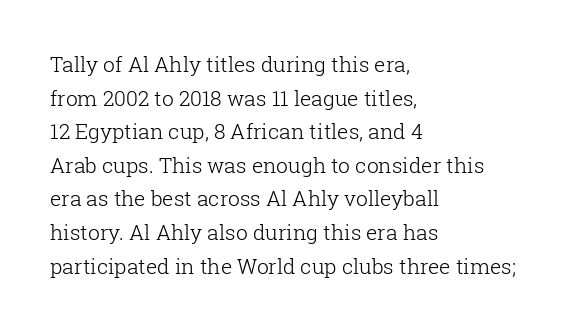
The image shows 21 px text type, upright; set left-aligned, normal line spacing (1.6x), normal letter spacing, not underlined.
